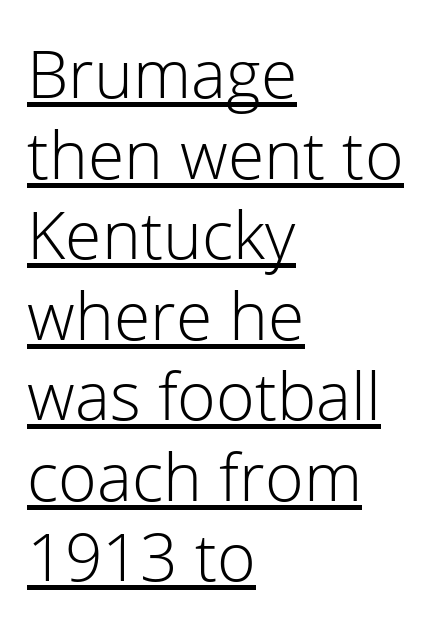
{"serif": "no", "italic": "no", "bold": "no", "weight": "light", "width": "normal", "stroke_contrast": "low", "x_height": "medium", "monospaced": "no", "underline": "yes", "align": "left", "line_spacing_ratio": 1.22, "letter_spacing": "normal", "letter_spacing_em": 0.0, "glyph_px": 66}
